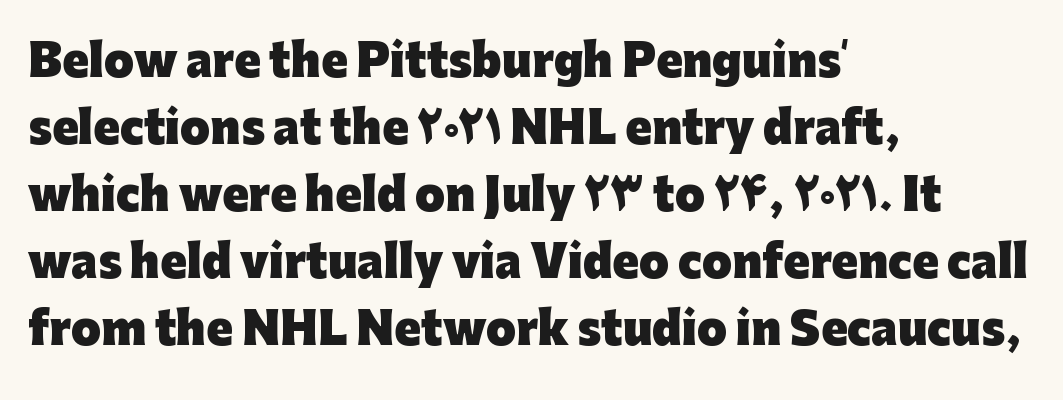
Q: Is the text bold? A: Yes.
Q: Is the text italic (slanted)? A: No, it is upright.
Q: Is the typeface a serif or a sans-serif typeface? A: Sans-serif.
Q: Is the text underlined? A: No.
Q: How is the paragraph aligned? A: Left-aligned.
Q: Is the spacing between letters normal or unusually wide? A: Normal.
Q: Is the spacing between lines tight, normal or loose? A: Normal.
Q: Width (condensed, normal, or wide)? A: Normal.
Q: Stroke contrast? A: Low.
Q: x-height? A: Medium.
Q: Monospaced? A: No.
